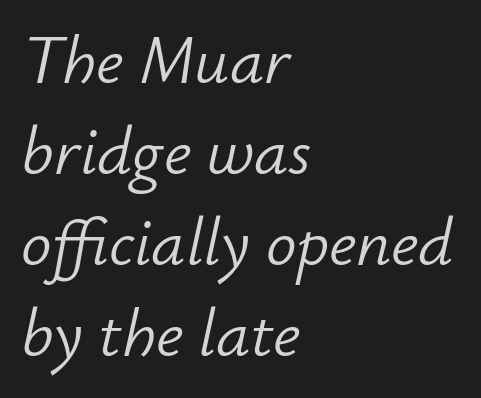
Q: Is the text bold? A: No.
Q: Is the text italic (slanted)? A: Yes, it leans right by about 12 degrees.
Q: Is the text underlined? A: No.
Q: How is the paragraph aligned? A: Left-aligned.
Q: Is the spacing between letters normal or unusually wide? A: Normal.
Q: Is the spacing between lines tight, normal or loose? A: Normal.
Q: Width (condensed, normal, or wide)? A: Normal.
Q: Stroke contrast? A: Low.
Q: x-height? A: Small.
Q: Monospaced? A: No.
